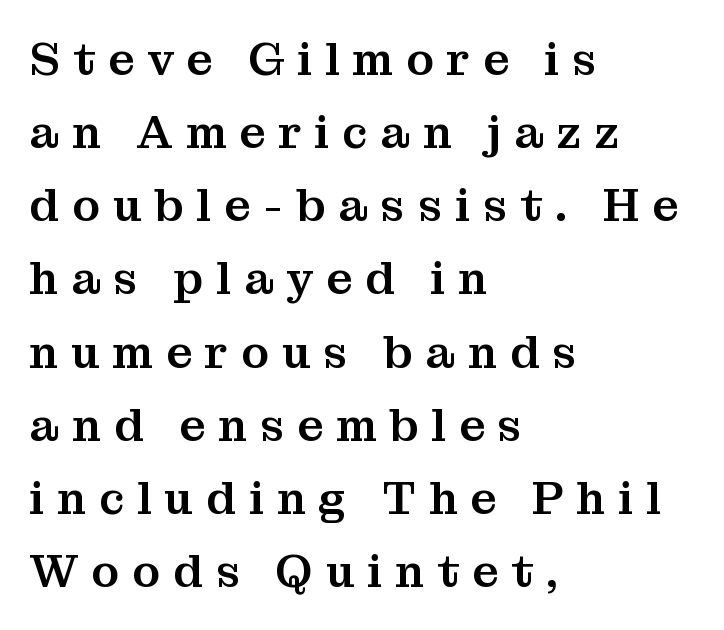
{"serif": "yes", "italic": "no", "width": "normal", "stroke_contrast": "medium", "x_height": "medium", "monospaced": "no", "underline": "no", "align": "left", "line_spacing": "normal", "line_spacing_ratio": 1.59, "letter_spacing": "wide", "letter_spacing_em": 0.28, "glyph_px": 46}
